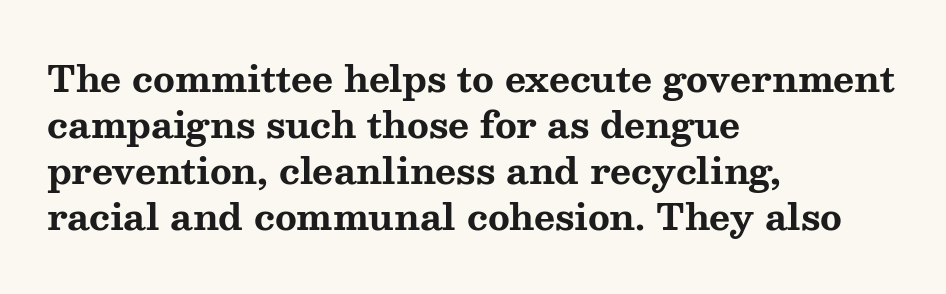
{"serif": "yes", "italic": "no", "bold": "yes", "weight": "bold", "width": "wide", "stroke_contrast": "medium", "x_height": "medium", "monospaced": "no", "underline": "no", "align": "left", "line_spacing": "normal", "line_spacing_ratio": 1.28, "letter_spacing": "normal", "letter_spacing_em": 0.0, "glyph_px": 36}
